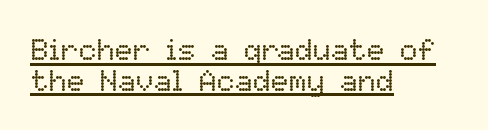
The image shows 30 px regular-weight type, upright; set left-aligned, tight line spacing (1.02x), normal letter spacing, underlined; low stroke contrast and a medium x-height.
